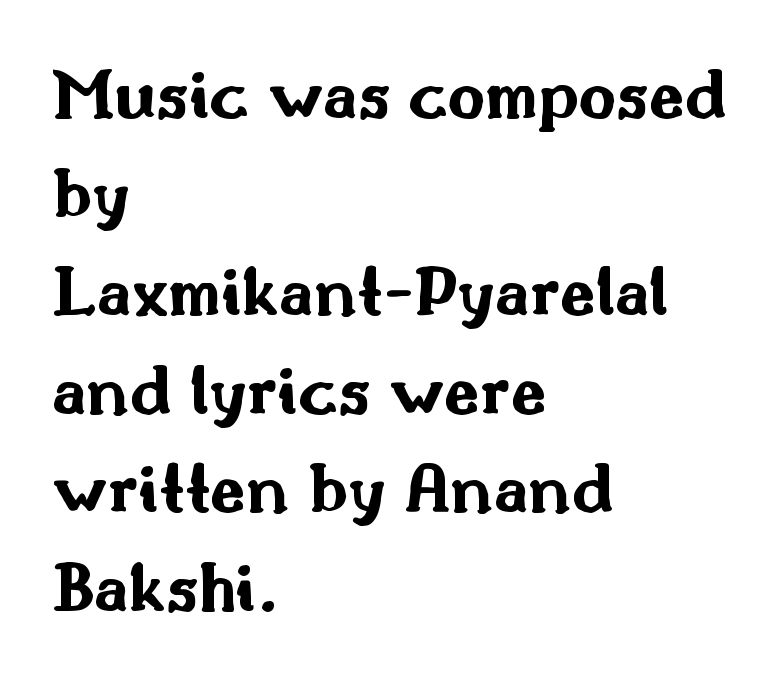
Q: Is the text bold? A: Yes.
Q: Is the text italic (slanted)? A: No, it is upright.
Q: Is the typeface a serif or a sans-serif typeface? A: Sans-serif.
Q: Is the text underlined? A: No.
Q: How is the paragraph aligned? A: Left-aligned.
Q: Is the spacing between letters normal or unusually wide? A: Normal.
Q: Is the spacing between lines tight, normal or loose? A: Normal.
Q: Width (condensed, normal, or wide)? A: Wide.
Q: Stroke contrast? A: Medium.
Q: x-height? A: Small.
Q: Monospaced? A: No.
